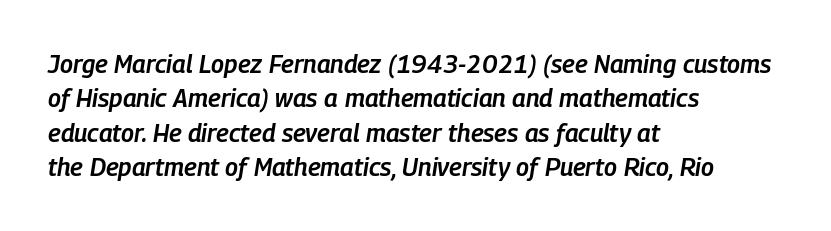
The image shows 25 px text type, italic (leaning right); set left-aligned, normal line spacing (1.38x), normal letter spacing, not underlined.
